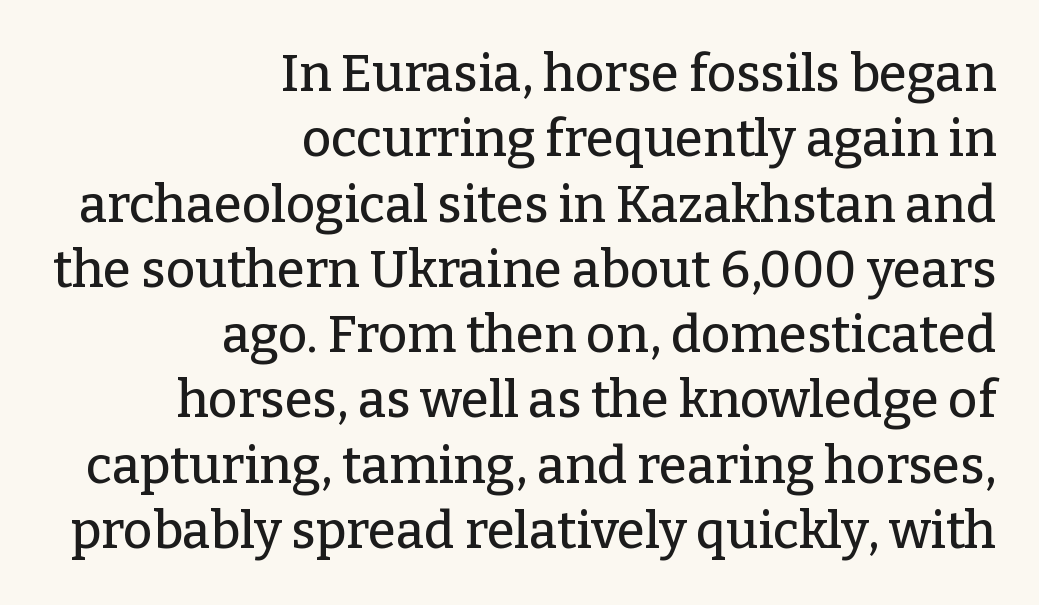
The letters stand upright; this is a roman face. These lines keep a tight, regular rhythm from letter to letter. The rendering uses natural spacing where letterforms have individual widths. The paragraph shown leans on its right margin.
